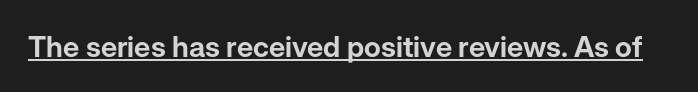
{"serif": "no", "italic": "no", "width": "normal", "stroke_contrast": "low", "x_height": "medium", "monospaced": "no", "underline": "yes", "letter_spacing": "normal", "letter_spacing_em": 0.0, "glyph_px": 29}
